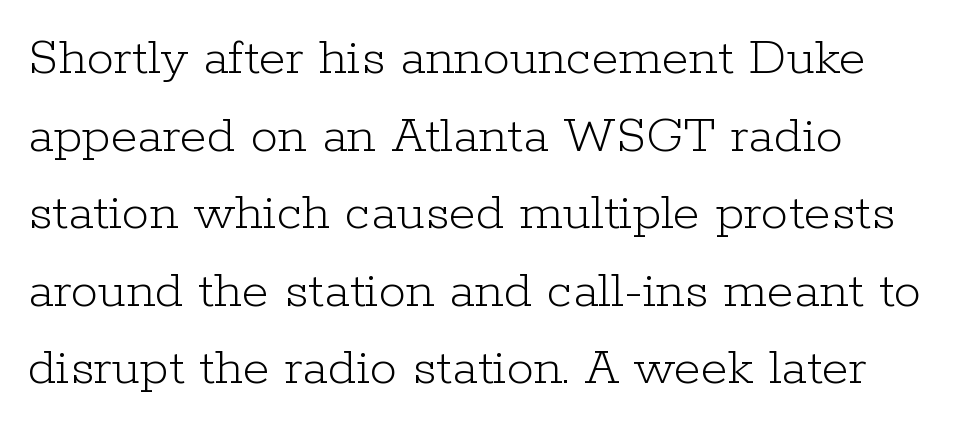
Descenders hang freely into open space. The setting favours the left margin, as ordinary paragraphs usually do. The passage shown is typeset with a serif family. It's the straight-up-and-down kind of type. Each letter keeps its own natural width here, so spacing adapts to shape. Weight: regular or lighter.
